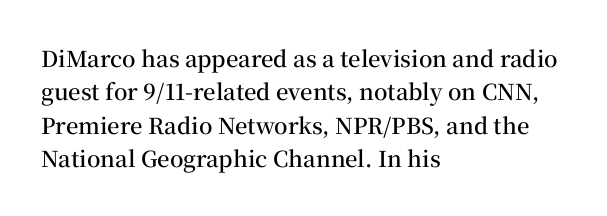
Rows of type keep a routine distance in the vertical direction. Default kerning and tracking; the words read as compact shapes. The font's upright variant was chosen for this text. As a designer I'd log this as weight 600, semibold. The string is rendered with underlining switched off.
